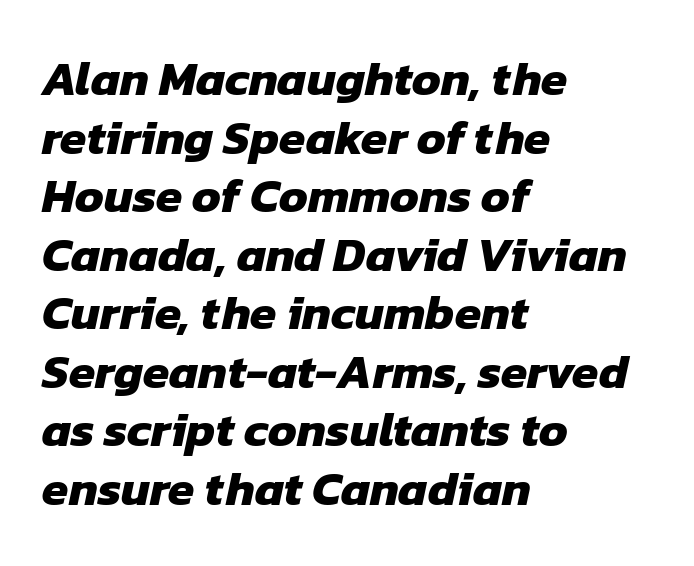
Q: Is the text bold? A: Yes.
Q: Is the typeface a serif or a sans-serif typeface? A: Sans-serif.
Q: Is the text underlined? A: No.
Q: How is the paragraph aligned? A: Left-aligned.
Q: Is the spacing between letters normal or unusually wide? A: Normal.
Q: Width (condensed, normal, or wide)? A: Normal.
Q: Stroke contrast? A: Low.
Q: x-height? A: Medium.
Q: Monospaced? A: No.
